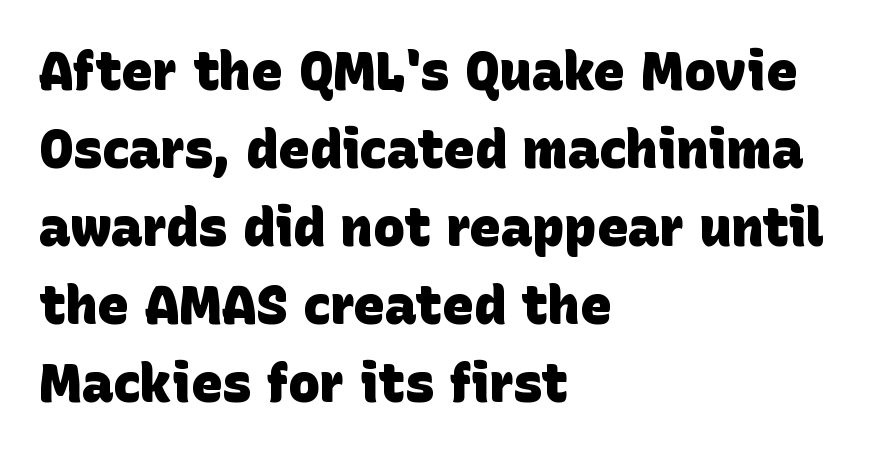
Q: Is the text bold? A: Yes.
Q: Is the typeface a serif or a sans-serif typeface? A: Sans-serif.
Q: Is the text underlined? A: No.
Q: How is the paragraph aligned? A: Left-aligned.
Q: Is the spacing between letters normal or unusually wide? A: Normal.
Q: Is the spacing between lines tight, normal or loose? A: Normal.
Q: Width (condensed, normal, or wide)? A: Normal.
Q: Stroke contrast? A: Low.
Q: x-height? A: Large.
Q: Monospaced? A: No.
